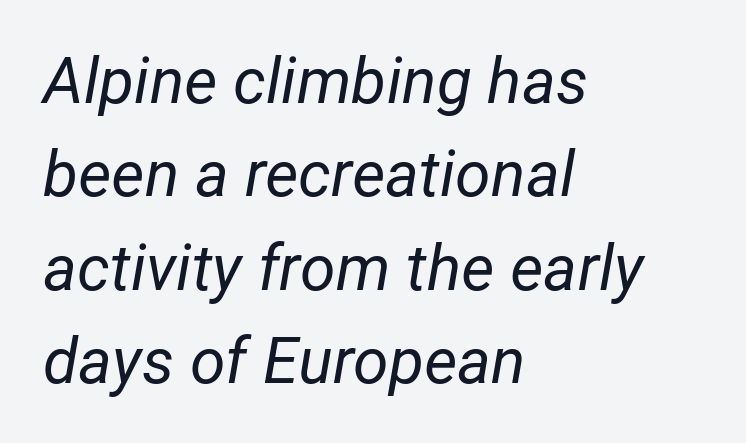
The image shows 64 px regular-weight type, italic (leaning right); set left-aligned, normal line spacing (1.46x), normal letter spacing, not underlined; low stroke contrast and a medium x-height.
